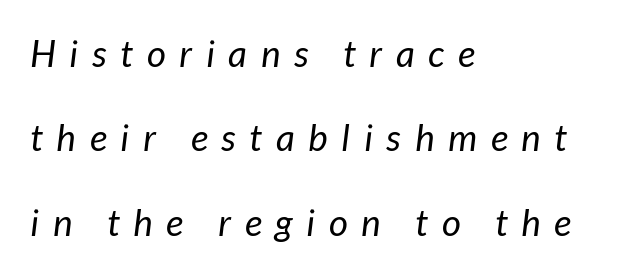
Q: Is the text bold? A: No.
Q: Is the text italic (slanted)? A: Yes, it leans right by about 7 degrees.
Q: Is the text underlined? A: No.
Q: How is the paragraph aligned? A: Left-aligned.
Q: Is the spacing between letters normal or unusually wide? A: Unusually wide.
Q: Is the spacing between lines tight, normal or loose? A: Loose.
Q: Width (condensed, normal, or wide)? A: Normal.
Q: Stroke contrast? A: Low.
Q: x-height? A: Medium.
Q: Monospaced? A: No.
